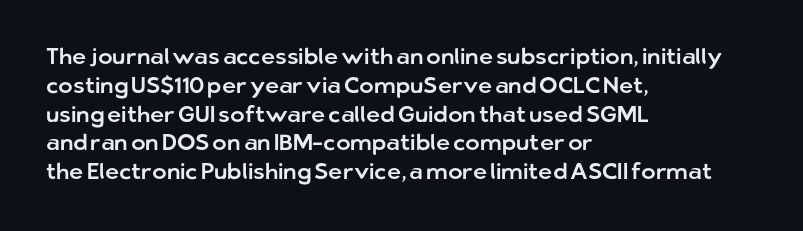
Q: Is the text italic (slanted)? A: No, it is upright.
Q: Is the text underlined? A: No.
Q: How is the paragraph aligned? A: Left-aligned.
Q: Is the spacing between letters normal or unusually wide? A: Normal.
Q: Is the spacing between lines tight, normal or loose? A: Normal.
